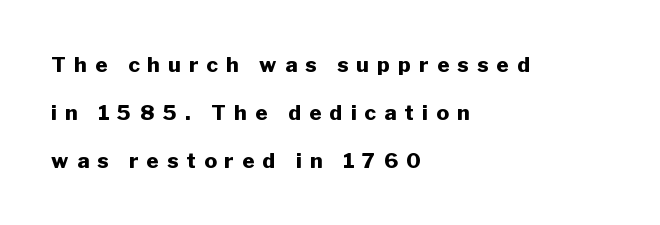
{"italic": "no", "bold": "yes", "underline": "no", "align": "left", "line_spacing": "loose", "line_spacing_ratio": 2.28, "letter_spacing": "wide", "letter_spacing_em": 0.39, "glyph_px": 21}
